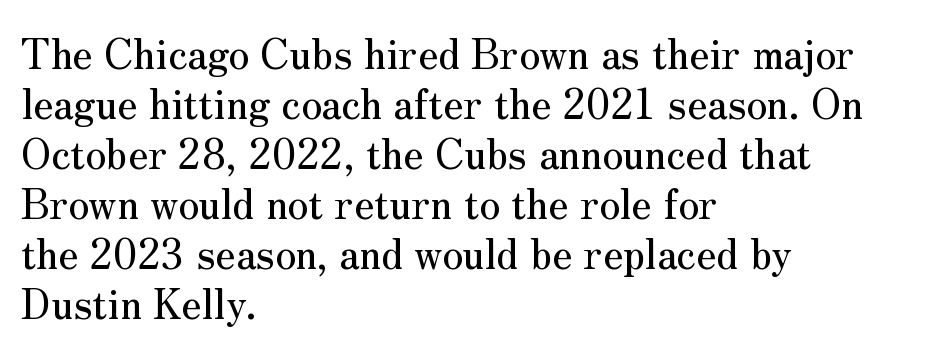
{"serif": "yes", "italic": "no", "width": "normal", "stroke_contrast": "medium", "x_height": "small", "monospaced": "no", "underline": "no", "align": "left", "line_spacing_ratio": 1.22, "letter_spacing": "normal", "letter_spacing_em": 0.0, "glyph_px": 41}
